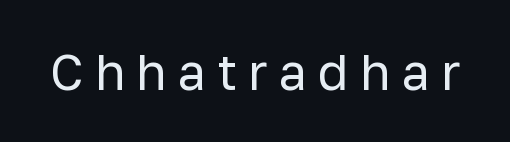
Rendered with straight, roman letterforms. The baseline area is clear. This sample has the flowing, uneven cadence of proportional lettering. How are the letters spaced? Widely, with obvious added tracking.
